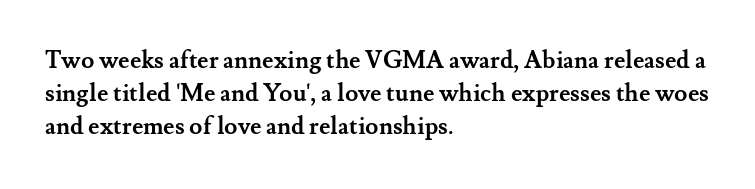
{"italic": "no", "bold": "yes", "underline": "no", "align": "left", "line_spacing": "normal", "line_spacing_ratio": 1.38, "letter_spacing": "normal", "letter_spacing_em": 0.0, "glyph_px": 24}
